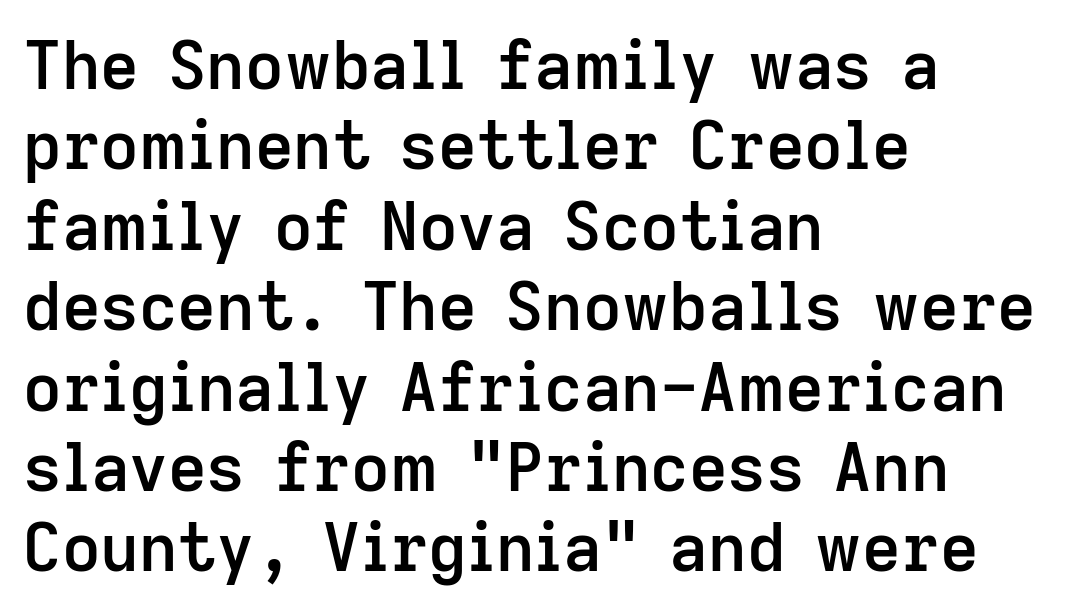
The image shows 67 px semibold sans-serif type, upright; set left-aligned, line spacing 1.2x, normal letter spacing, not underlined; low stroke contrast and a medium x-height.
